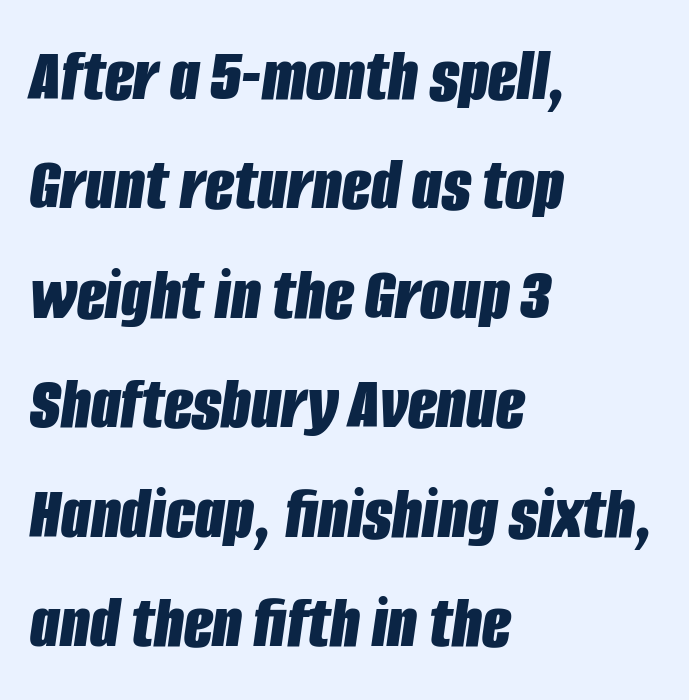
{"italic": "yes", "lean": "right", "slant_degrees": 8, "bold": "yes", "weight": "bold", "width": "condensed", "stroke_contrast": "low", "x_height": "large", "monospaced": "no", "underline": "no", "align": "left", "line_spacing": "normal", "line_spacing_ratio": 1.44, "letter_spacing": "normal", "letter_spacing_em": 0.0, "glyph_px": 76}
